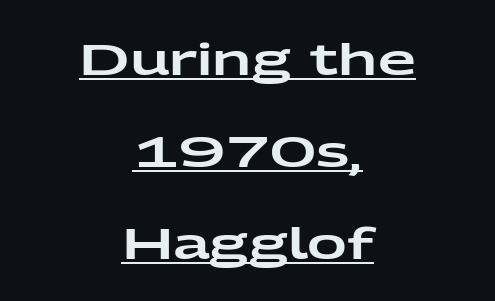
The image shows 44 px wide sans-serif type, upright; set centered, loose line spacing (2.09x), normal letter spacing, underlined; low stroke contrast and a medium x-height.
